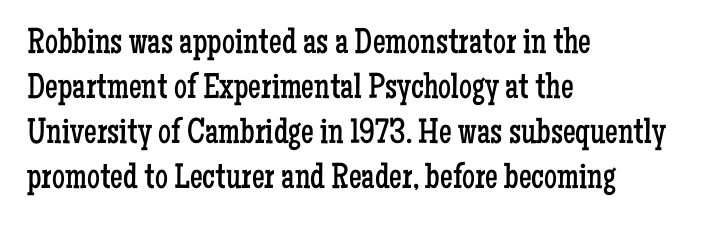
{"serif": "yes", "italic": "no", "bold": "no", "weight": "regular", "width": "condensed", "stroke_contrast": "low", "x_height": "medium", "monospaced": "no", "underline": "no", "align": "left", "line_spacing": "normal", "line_spacing_ratio": 1.25, "letter_spacing": "normal", "letter_spacing_em": 0.0, "glyph_px": 36}
